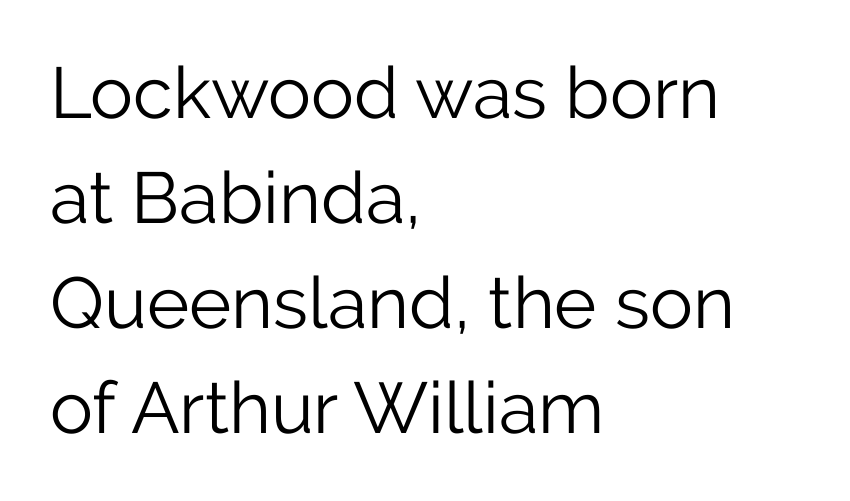
Compared with typical body copy, the letter spacing here is the same. The letters advance in unequal steps, a hallmark of proportional type. The paragraph has a hard left edge and a soft right edge. Bare-footed words on every line. Typographically, this falls in the sans-serif category.
